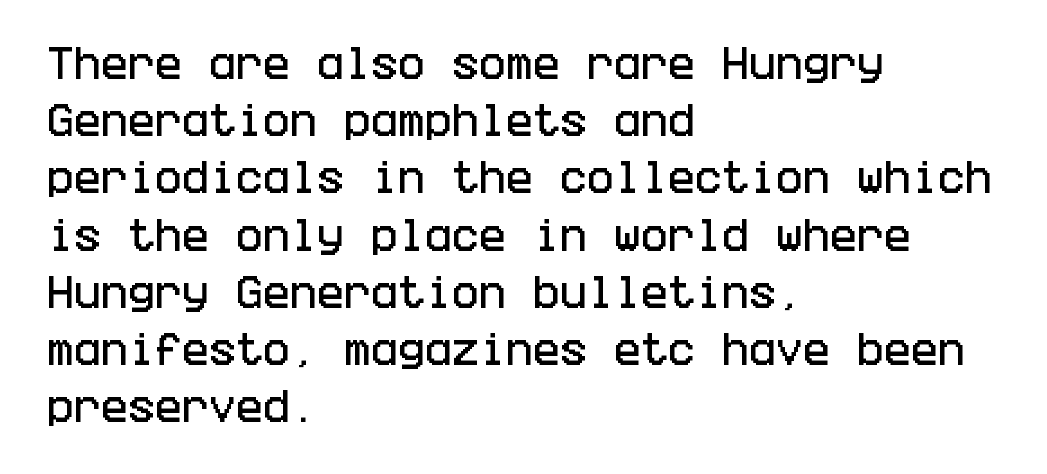
Q: Is the text italic (slanted)? A: No, it is upright.
Q: Is the typeface a serif or a sans-serif typeface? A: Sans-serif.
Q: Is the text underlined? A: No.
Q: How is the paragraph aligned? A: Left-aligned.
Q: Is the spacing between letters normal or unusually wide? A: Normal.
Q: Is the spacing between lines tight, normal or loose? A: Normal.
Q: Width (condensed, normal, or wide)? A: Condensed.
Q: Stroke contrast? A: Low.
Q: x-height? A: Large.
